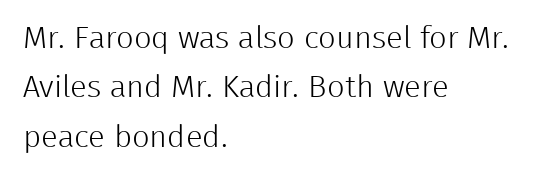
{"serif": "no", "italic": "no", "bold": "no", "weight": "light", "width": "normal", "stroke_contrast": "low", "x_height": "medium", "monospaced": "no", "underline": "no", "align": "left", "line_spacing": "normal", "line_spacing_ratio": 1.59, "letter_spacing": "normal", "letter_spacing_em": 0.0, "glyph_px": 31}
